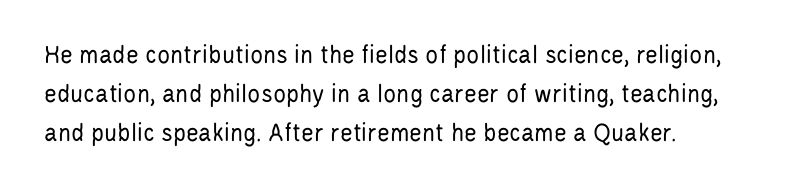
Nothing heavy about these letters — not bold at all. The block of text has a typical density, with ordinary space between rows. Posture: straight, roman, zero tilt. Quick note: underline off. The letterforms sit shoulder to shoulder at normal distance.
